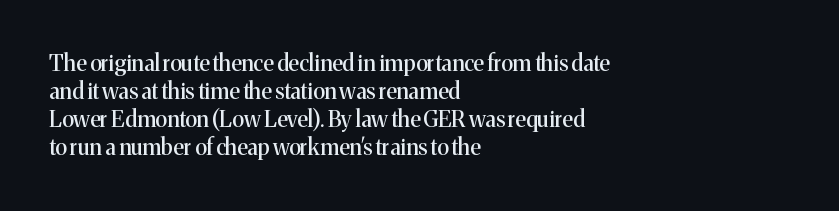
The image shows 22 px text type, upright; set left-aligned, normal line spacing (1.28x), normal letter spacing, not underlined.
